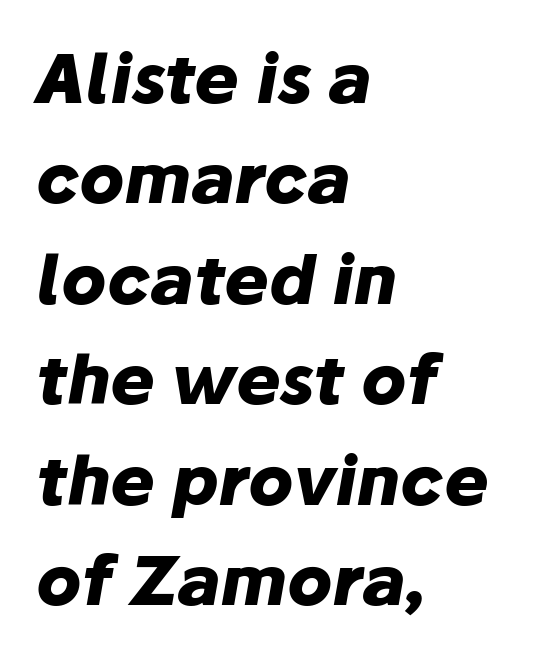
{"italic": "yes", "lean": "right", "slant_degrees": 10, "bold": "yes", "weight": "heavy", "width": "normal", "stroke_contrast": "low", "x_height": "medium", "monospaced": "no", "underline": "no", "align": "left", "line_spacing": "normal", "line_spacing_ratio": 1.5, "letter_spacing": "normal", "letter_spacing_em": 0.0, "glyph_px": 67}
